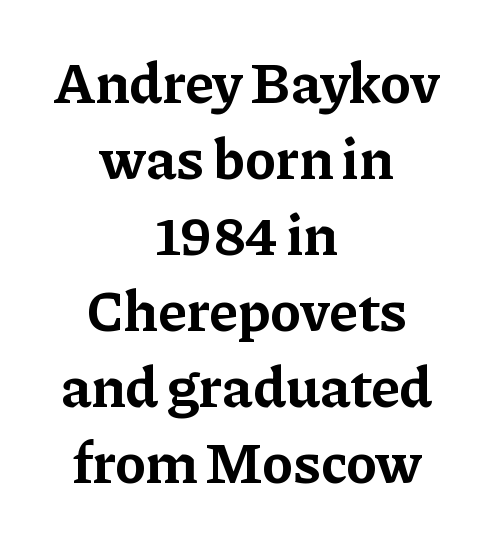
{"serif": "yes", "italic": "no", "bold": "yes", "weight": "bold", "width": "normal", "stroke_contrast": "low", "x_height": "medium", "monospaced": "no", "underline": "no", "align": "center", "line_spacing": "normal", "line_spacing_ratio": 1.31, "letter_spacing": "normal", "letter_spacing_em": 0.0, "glyph_px": 58}
